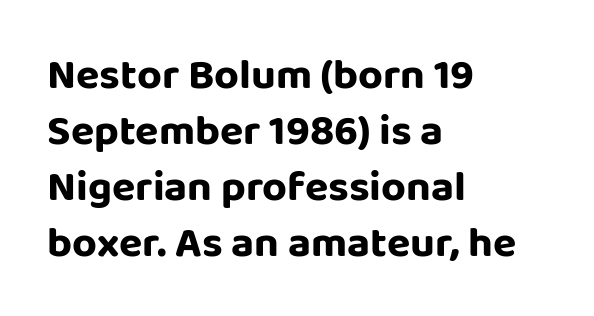
{"serif": "no", "italic": "no", "width": "normal", "stroke_contrast": "low", "x_height": "large", "monospaced": "no", "underline": "no", "align": "left", "line_spacing": "normal", "line_spacing_ratio": 1.3, "letter_spacing": "normal", "letter_spacing_em": 0.0, "glyph_px": 43}
